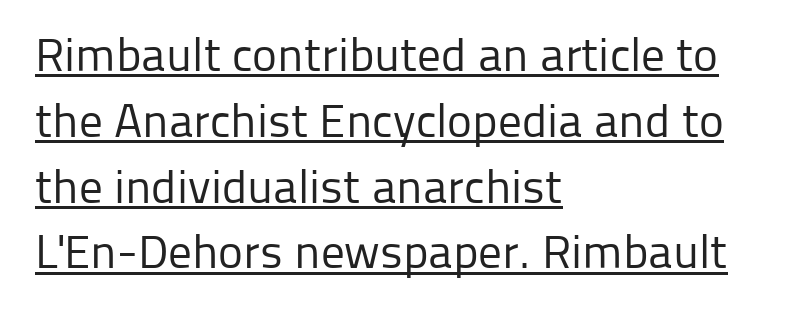
The rows are spaced the way most documents space them. This rendering uses left alignment, leaving the right contour irregular. The specimen reads as upright at a glance. The specimen includes a rule beneath the text block's lines. To sum up the face: it is a sans, with no serifs.
